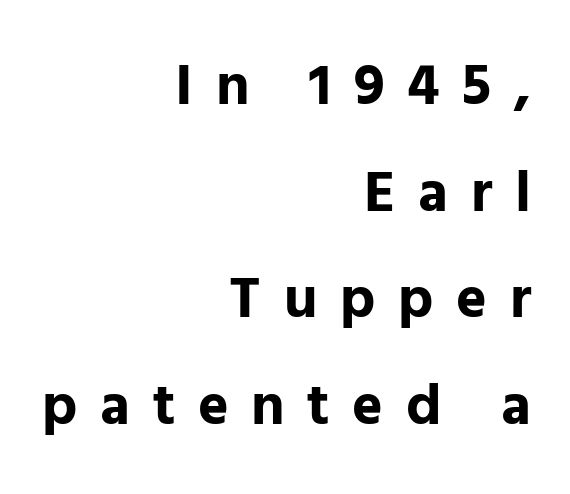
{"serif": "no", "italic": "no", "bold": "yes", "weight": "bold", "width": "normal", "stroke_contrast": "low", "x_height": "medium", "monospaced": "no", "underline": "no", "align": "right", "line_spacing_ratio": 1.84, "letter_spacing": "wide", "letter_spacing_em": 0.39, "glyph_px": 58}
